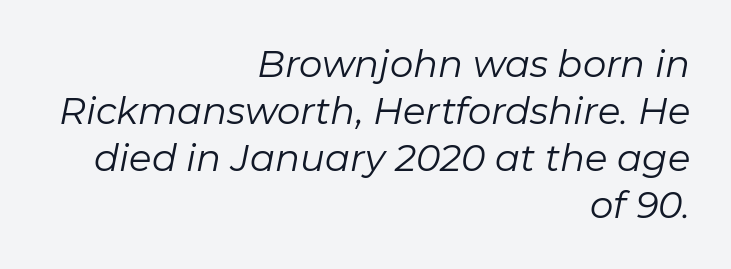
Beneath every word, the page is bare. Every row of glyphs terminates at an identical x-position on the right. Does the leading feel generous? No, just average. This sample has the flowing, uneven cadence of proportional lettering. The face used here is rendered with its standard letterfit. The font sits on the lighter half of the weight spectrum, regular included.
